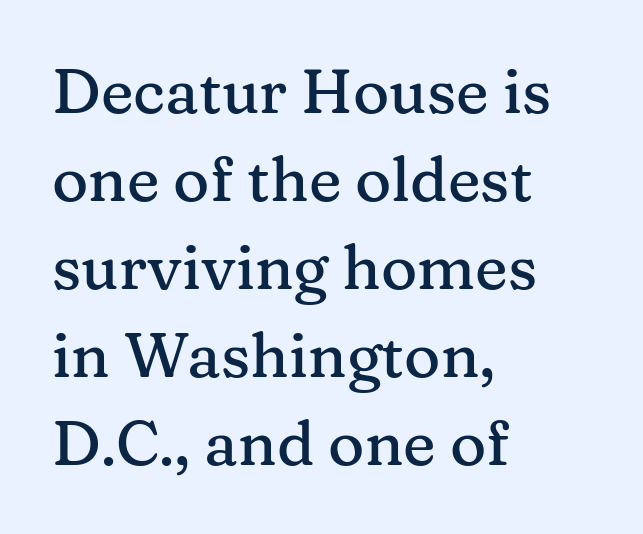
The letters stand straight up with perfectly vertical stems. Quick note: interline space is typical. Teacher's note: observe the even left margin — that is flush-left alignment. Serifs: yes, visible at the terminals of the letterforms. The face used here is proportionally spaced, like ordinary book or web type.
